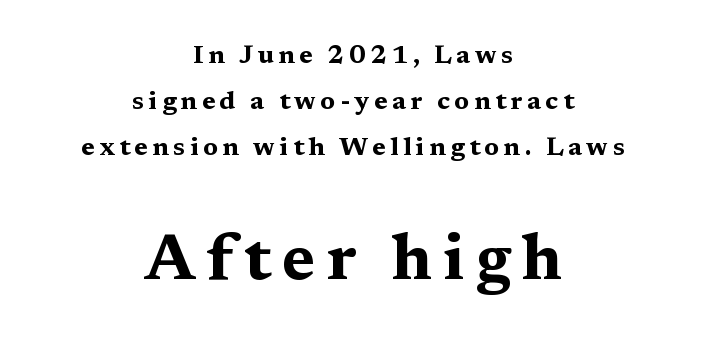
Q: Is the text bold? A: Yes.
Q: Is the text italic (slanted)? A: No, it is upright.
Q: Is the typeface a serif or a sans-serif typeface? A: Serif.
Q: Is the text underlined? A: No.
Q: How is the paragraph aligned? A: Centered.
Q: Which block of text is set in a larger size, the first (top) or the second (bottom)? A: The second (bottom) one.
Q: Width (condensed, normal, or wide)? A: Wide.
Q: Stroke contrast? A: Medium.
Q: x-height? A: Medium.
Q: Monospaced? A: No.
